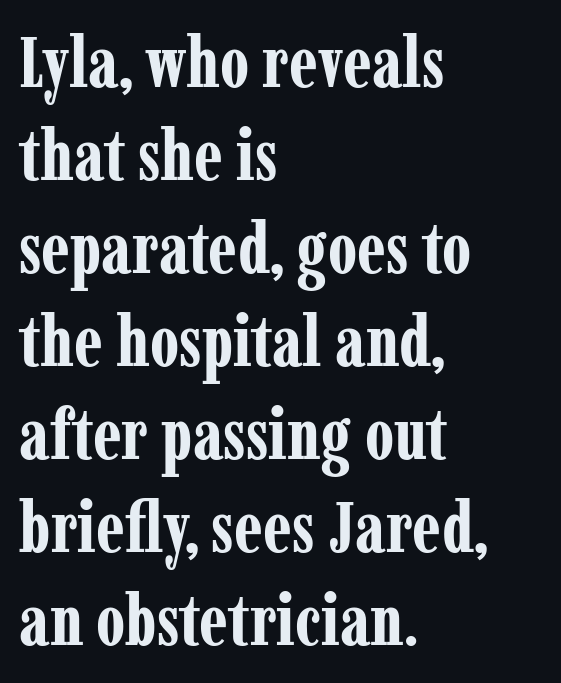
Each word holds together tightly as a unit, with standard inter-letter gaps. Upright lettering throughout. Which margin do the lines hug? The left one — the right edge is uneven. What weight is shown? A full bold with thick strokes.
